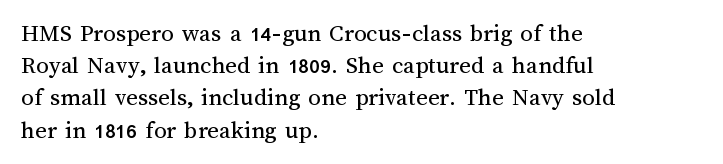
{"italic": "no", "bold": "no", "underline": "no", "align": "left", "line_spacing": "normal", "line_spacing_ratio": 1.29, "letter_spacing": "normal", "letter_spacing_em": 0.0, "glyph_px": 25}
